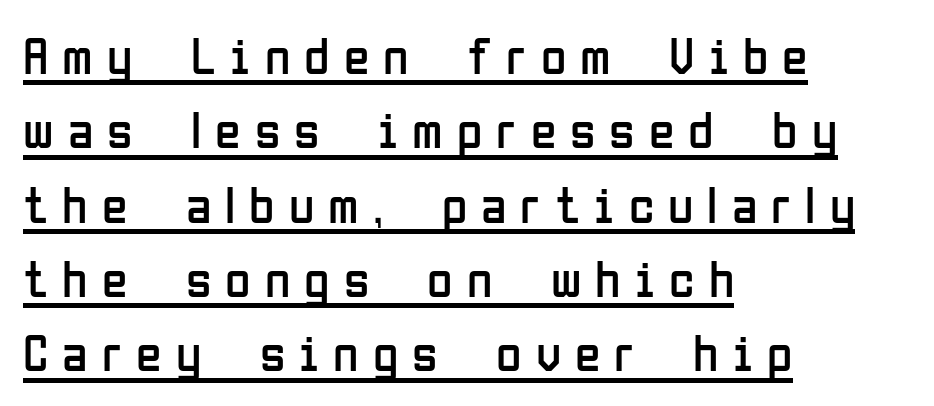
Q: Is the text bold? A: No.
Q: Is the text italic (slanted)? A: No, it is upright.
Q: Is the typeface a serif or a sans-serif typeface? A: Sans-serif.
Q: Is the text underlined? A: Yes.
Q: How is the paragraph aligned? A: Left-aligned.
Q: Is the spacing between letters normal or unusually wide? A: Unusually wide.
Q: Is the spacing between lines tight, normal or loose? A: Normal.
Q: Width (condensed, normal, or wide)? A: Condensed.
Q: Stroke contrast? A: Low.
Q: x-height? A: Medium.
Q: Monospaced? A: No.
